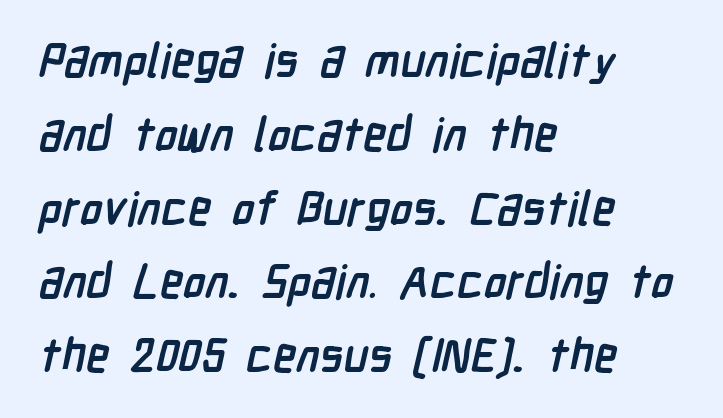
The image shows 47 px semibold, condensed sans-serif type; set left-aligned, normal line spacing (1.57x), normal letter spacing, not underlined; low stroke contrast and a medium x-height.
